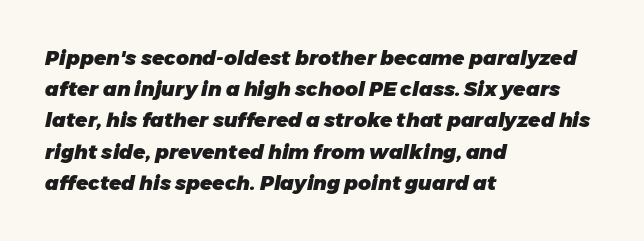
Q: Is the text bold? A: Yes.
Q: Is the text italic (slanted)? A: Yes, it leans right by about 11 degrees.
Q: Is the text underlined? A: No.
Q: How is the paragraph aligned? A: Left-aligned.
Q: Is the spacing between letters normal or unusually wide? A: Normal.
Q: Is the spacing between lines tight, normal or loose? A: Normal.
